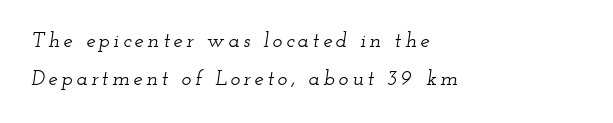
Q: Is the text italic (slanted)? A: Yes, it leans right by about 12 degrees.
Q: Is the text underlined? A: No.
Q: How is the paragraph aligned? A: Left-aligned.
